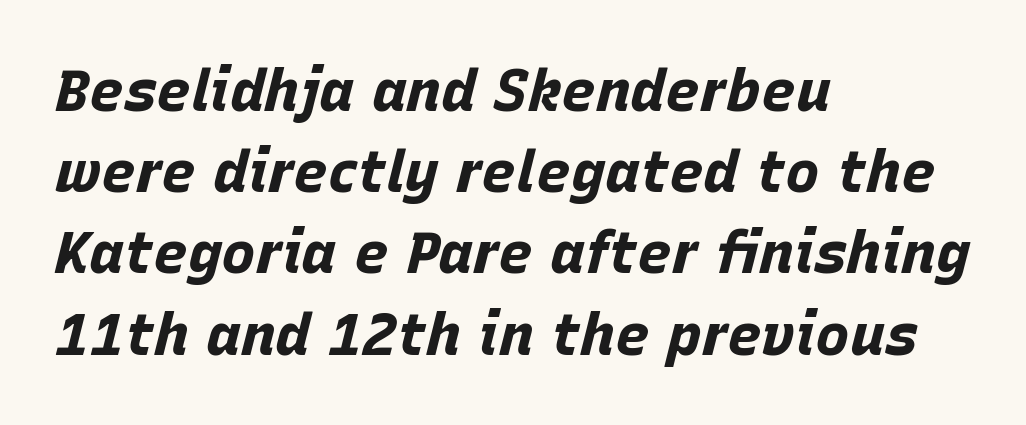
{"italic": "yes", "lean": "right", "slant_degrees": 15, "bold": "yes", "weight": "bold", "width": "normal", "stroke_contrast": "low", "x_height": "large", "monospaced": "no", "underline": "no", "align": "left", "line_spacing": "normal", "line_spacing_ratio": 1.4, "letter_spacing": "normal", "letter_spacing_em": 0.0, "glyph_px": 58}
